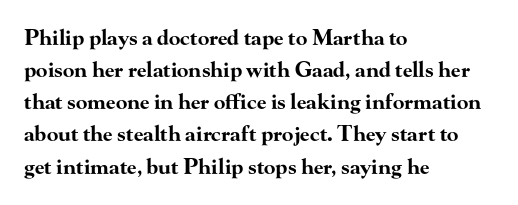
{"italic": "no", "bold": "yes", "underline": "no", "align": "left", "line_spacing": "normal", "line_spacing_ratio": 1.53, "letter_spacing": "normal", "letter_spacing_em": 0.0, "glyph_px": 21}
